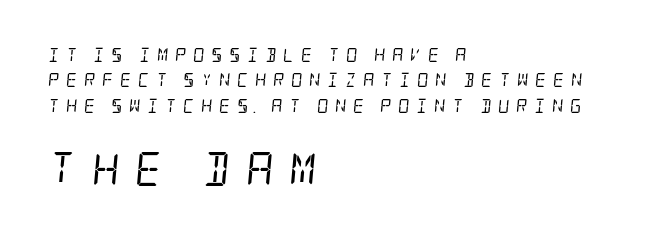
The image shows 34 px regular-weight, condensed serif type, italic (leaning right); set left-aligned, line spacing 1.82x, unusually wide letter spacing (+0.47 em), not underlined; the second (bottom) block is 2.43x larger; low stroke contrast and a large x-height.
